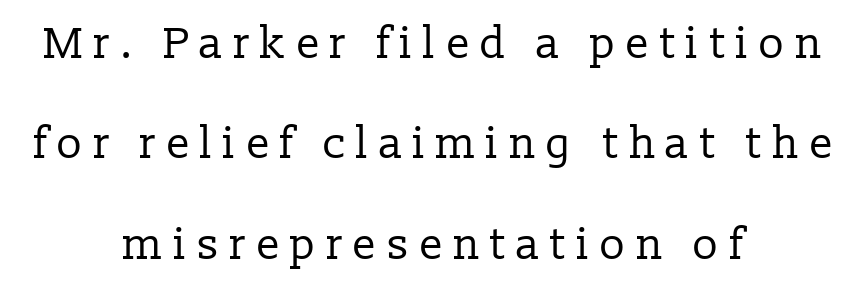
Check under the words: just untouched page. Short note: letters widely spaced. Notice how the passage keeps no hard edge, just a central spine. Unbolded letterforms with no extra heft.
